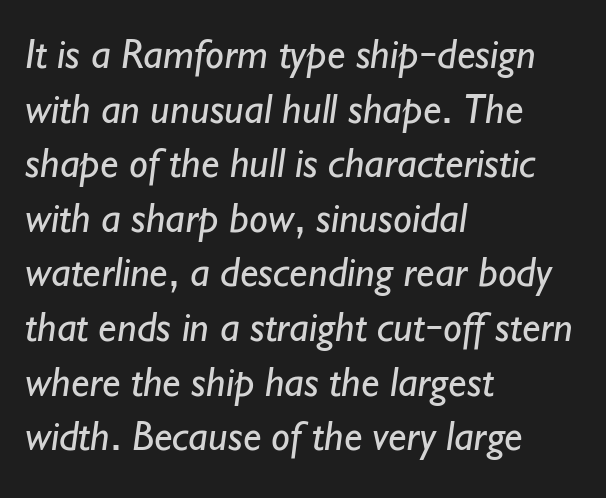
Q: Is the text bold? A: No.
Q: Is the typeface a serif or a sans-serif typeface? A: Sans-serif.
Q: Is the text underlined? A: No.
Q: How is the paragraph aligned? A: Left-aligned.
Q: Is the spacing between letters normal or unusually wide? A: Normal.
Q: Is the spacing between lines tight, normal or loose? A: Normal.
Q: Width (condensed, normal, or wide)? A: Normal.
Q: Stroke contrast? A: Low.
Q: x-height? A: Small.
Q: Monospaced? A: No.
